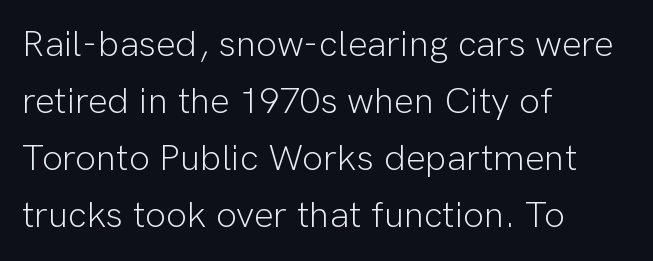
The lines in this sample share a left origin and differ only in where they stop. Default kerning and tracking; the words read as compact shapes. The font's upright variant was chosen for this text. The cut favours lightness, reaching ordinary text weight at its darkest.
